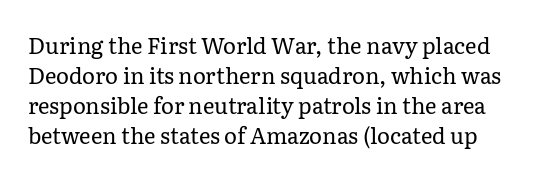
Check the space under the baseline: it is left empty. The gaps between neighbouring characters are ordinary and unremarkable. The passage shown stacks its lines at a standard gap. The font sits on the lighter half of the weight spectrum, regular included. Every character sits straight up, as roman type does.
